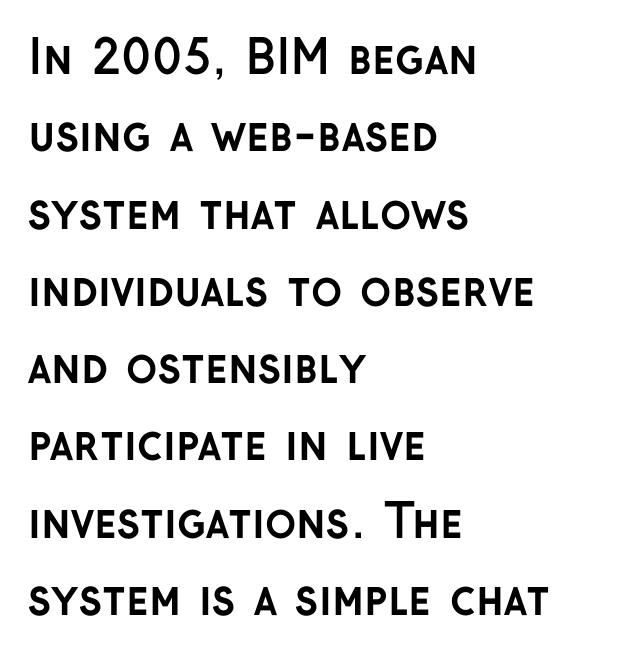
Q: Is the text bold? A: Yes.
Q: Is the text italic (slanted)? A: No, it is upright.
Q: Is the typeface a serif or a sans-serif typeface? A: Sans-serif.
Q: Is the text underlined? A: No.
Q: How is the paragraph aligned? A: Left-aligned.
Q: Is the spacing between letters normal or unusually wide? A: Normal.
Q: Is the spacing between lines tight, normal or loose? A: Normal.
Q: Width (condensed, normal, or wide)? A: Normal.
Q: Stroke contrast? A: Low.
Q: x-height? A: Medium.
Q: Monospaced? A: No.
